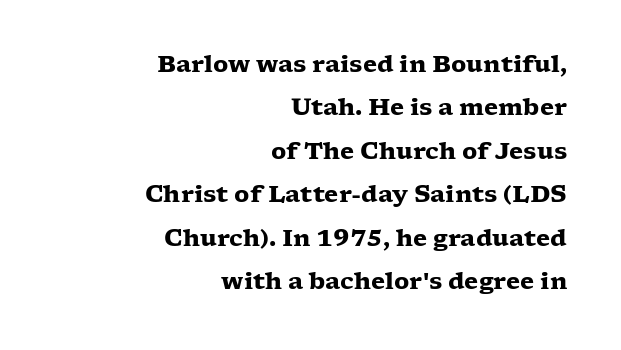
Nobody touched the tracking dial on this one. Anything drawn beneath the words? Only blank space. Ordinary non-slanted type is in use. The compositor pushed each line to the right boundary.
